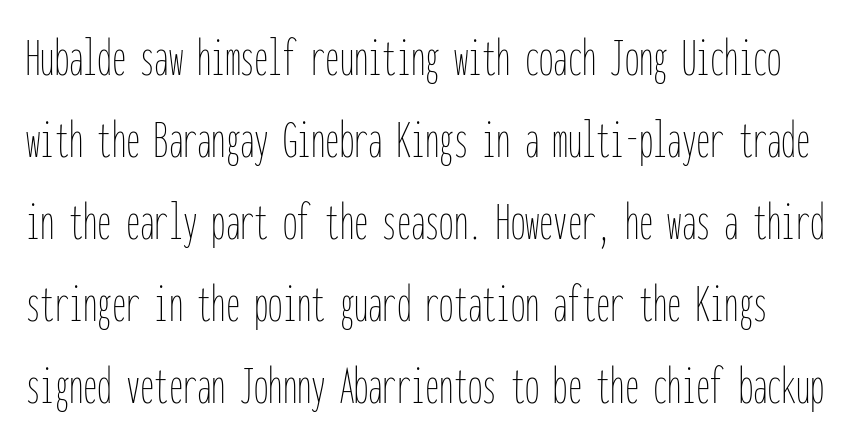
The image shows 57 px thin, condensed type, upright, monospaced; set normal line spacing (1.44x), normal letter spacing, not underlined; low stroke contrast and a medium x-height.
